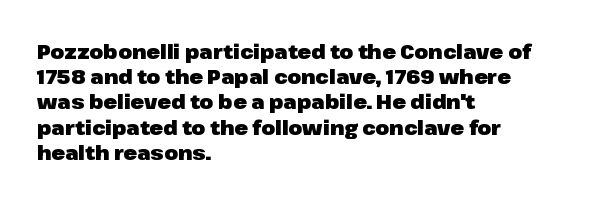
Q: Is the text bold? A: Yes.
Q: Is the text italic (slanted)? A: No, it is upright.
Q: Is the text underlined? A: No.
Q: How is the paragraph aligned? A: Left-aligned.
Q: Is the spacing between letters normal or unusually wide? A: Normal.
Q: Is the spacing between lines tight, normal or loose? A: Normal.
